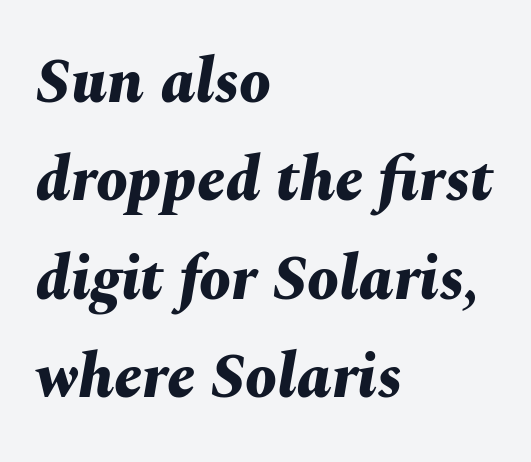
Layout note: lines flush left. Observe the ordinary spacing: letters are neighbours, not strangers. Each glyph is drawn with heavy, bold strokes. Rule under the text: the space is simply empty. Slanted lettering throughout.
